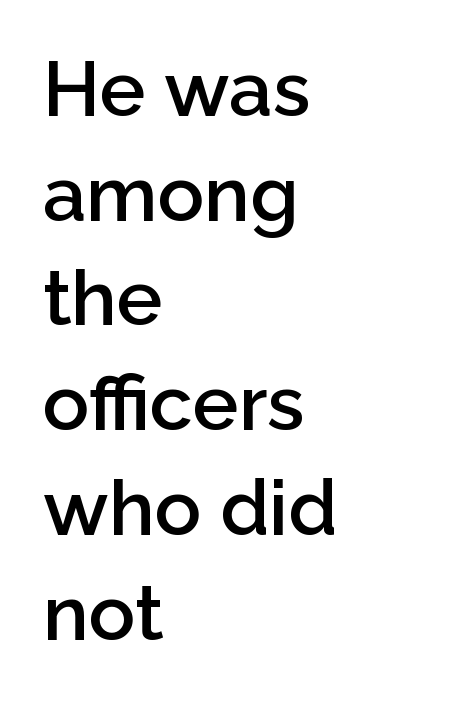
{"serif": "no", "italic": "no", "bold": "semi", "weight": "semibold", "width": "normal", "stroke_contrast": "low", "x_height": "medium", "monospaced": "no", "underline": "no", "align": "left", "line_spacing": "normal", "line_spacing_ratio": 1.36, "letter_spacing": "normal", "letter_spacing_em": 0.0, "glyph_px": 77}
